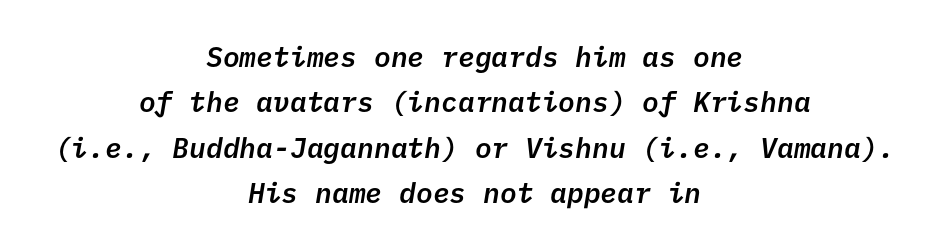
The horizontal fit of the characters is conventional and even. Leading matches the norm, producing a regular column. Horizontally, the lines are justified to the midpoint only. The type family on display is of the sans-serif kind. Set as a demibold, roughly 600 on the weight scale.
